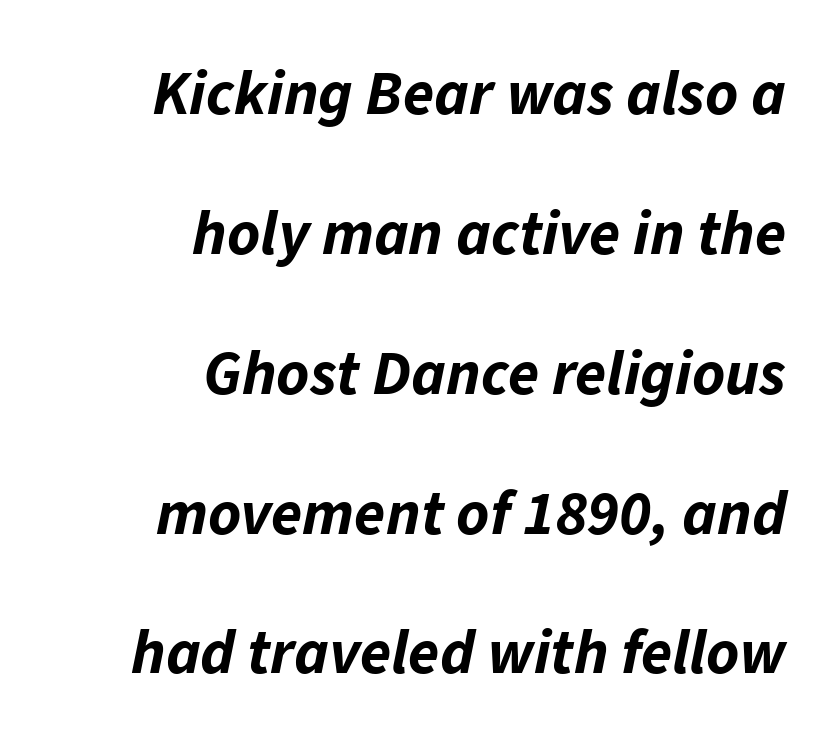
{"italic": "yes", "lean": "right", "slant_degrees": 11, "bold": "yes", "weight": "bold", "width": "normal", "stroke_contrast": "low", "x_height": "medium", "monospaced": "no", "underline": "no", "align": "right", "line_spacing": "loose", "line_spacing_ratio": 2.22, "letter_spacing": "normal", "letter_spacing_em": 0.0, "glyph_px": 63}
